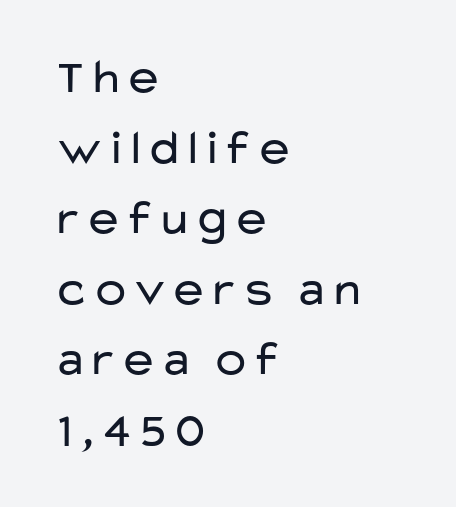
{"serif": "no", "italic": "no", "bold": "no", "weight": "regular", "width": "wide", "stroke_contrast": "low", "x_height": "medium", "monospaced": "no", "underline": "no", "align": "left", "line_spacing": "normal", "line_spacing_ratio": 1.44, "letter_spacing": "normal", "letter_spacing_em": 0.0, "glyph_px": 49}
